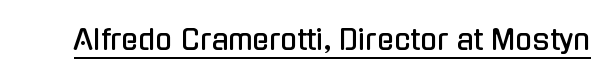
Q: Is the text italic (slanted)? A: No, it is upright.
Q: Is the typeface a serif or a sans-serif typeface? A: Sans-serif.
Q: Is the text underlined? A: Yes.
Q: Is the spacing between letters normal or unusually wide? A: Normal.
Q: Width (condensed, normal, or wide)? A: Condensed.
Q: Stroke contrast? A: Low.
Q: x-height? A: Medium.
Q: Monospaced? A: No.
